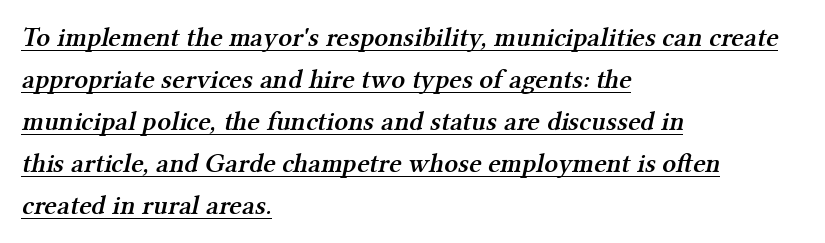
{"bold": "semi", "underline": "yes", "align": "left", "line_spacing": "normal", "line_spacing_ratio": 1.56, "letter_spacing": "normal", "letter_spacing_em": 0.0, "glyph_px": 27}
